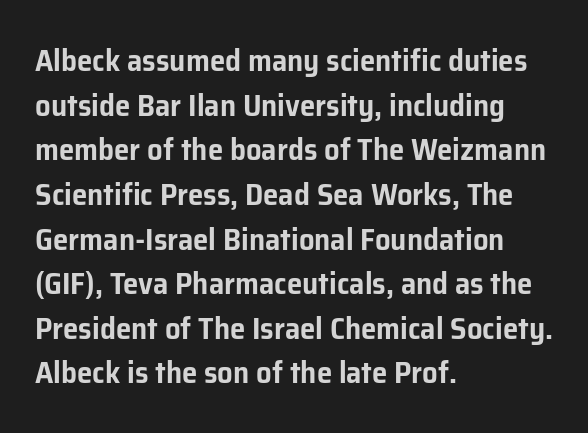
Q: Is the text italic (slanted)? A: No, it is upright.
Q: Is the typeface a serif or a sans-serif typeface? A: Sans-serif.
Q: Is the text underlined? A: No.
Q: How is the paragraph aligned? A: Left-aligned.
Q: Is the spacing between letters normal or unusually wide? A: Normal.
Q: Is the spacing between lines tight, normal or loose? A: Normal.
Q: Width (condensed, normal, or wide)? A: Normal.
Q: Stroke contrast? A: Low.
Q: x-height? A: Medium.
Q: Monospaced? A: No.
